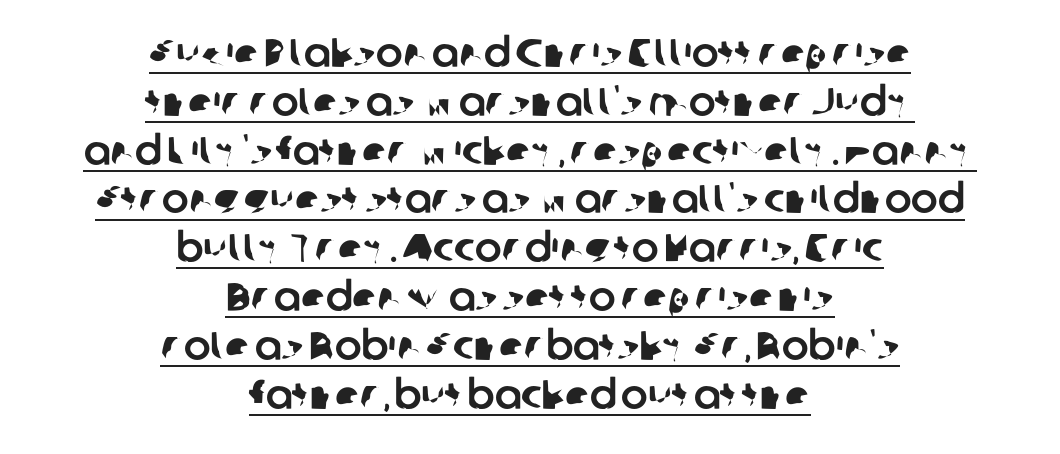
The designer went with a sans here, leaving each stem footless. You could not count columns in this text — the font is proportionally spaced. Horizontally, the lines are justified to the midpoint only. In designer terms, the underline attribute is active on this setting. The tracking reads as untouched default to a designer's eye.
